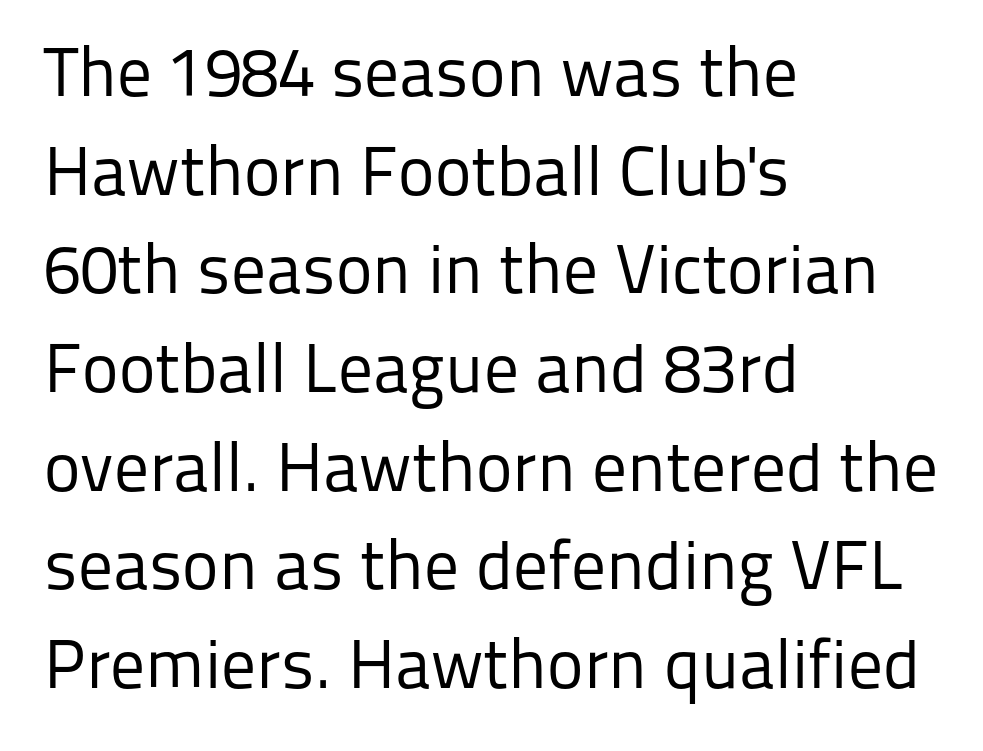
{"serif": "no", "italic": "no", "bold": "no", "weight": "regular", "width": "normal", "stroke_contrast": "low", "x_height": "medium", "monospaced": "no", "underline": "no", "align": "left", "line_spacing": "normal", "line_spacing_ratio": 1.43, "letter_spacing": "normal", "letter_spacing_em": 0.0, "glyph_px": 69}
